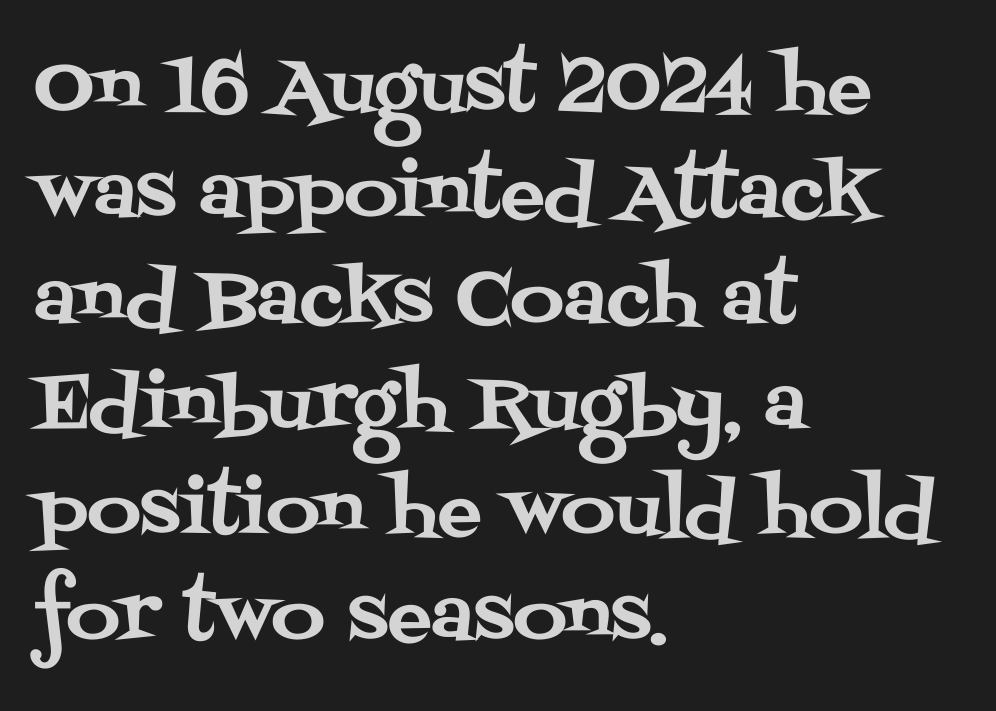
Q: Is the text italic (slanted)? A: No, it is upright.
Q: Is the typeface a serif or a sans-serif typeface? A: Serif.
Q: Is the text underlined? A: No.
Q: How is the paragraph aligned? A: Left-aligned.
Q: Is the spacing between letters normal or unusually wide? A: Normal.
Q: Is the spacing between lines tight, normal or loose? A: Normal.
Q: Width (condensed, normal, or wide)? A: Normal.
Q: Stroke contrast? A: Medium.
Q: x-height? A: Large.
Q: Monospaced? A: No.
